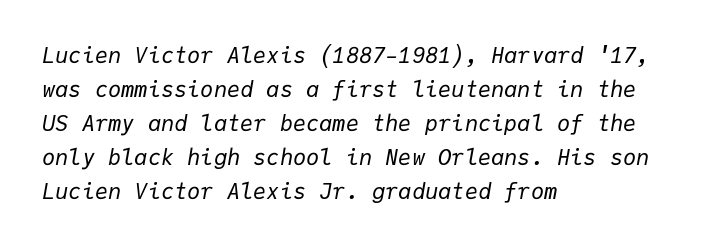
No letter is thick-stroked: the sample isn't bold. The paragraph shown leans on its left margin. Default kerning and tracking; the words read as compact shapes. The space beneath each line is pristine and unruled. How would I describe the line gaps? Plain and ordinary.
